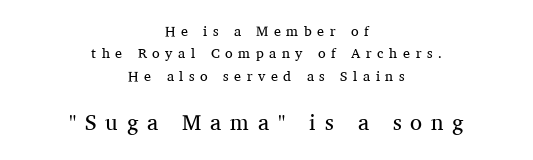
Q: Is the text bold? A: No.
Q: Is the text italic (slanted)? A: No, it is upright.
Q: Is the text underlined? A: No.
Q: How is the paragraph aligned? A: Centered.
Q: Is the spacing between letters normal or unusually wide? A: Unusually wide.
Q: Is the spacing between lines tight, normal or loose? A: Normal.
Q: Which block of text is set in a larger size, the first (top) or the second (bottom)? A: The second (bottom) one.
